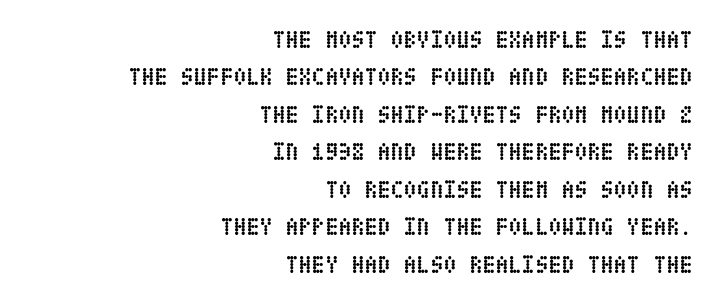
Q: Is the text bold? A: Yes.
Q: Is the text italic (slanted)? A: No, it is upright.
Q: Is the text underlined? A: No.
Q: How is the paragraph aligned? A: Right-aligned.
Q: Is the spacing between letters normal or unusually wide? A: Normal.
Q: Is the spacing between lines tight, normal or loose? A: Normal.
